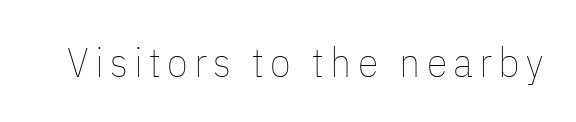
This is not heavy type; no bold has been used. The strip under each line holds only bare page. The face used here is proportionally spaced, like ordinary book or web type. No italicization has been applied; the sample stays upright.
